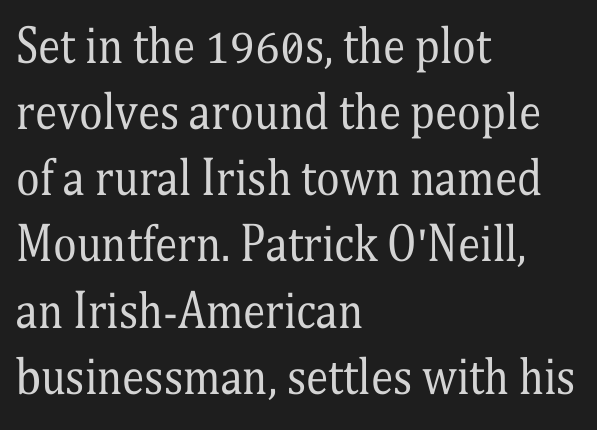
One-word summary of the alignment: left. A clean baseline with only descenders dipping below it. In terms of leading, this rendering sits right in the middle. The characters display serif detailing at their extremities.
